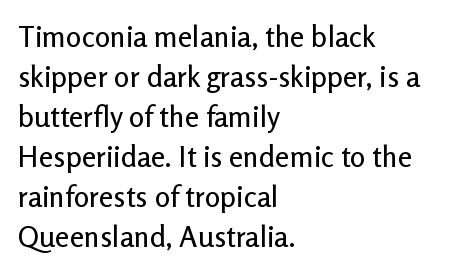
Q: Is the text italic (slanted)? A: No, it is upright.
Q: Is the typeface a serif or a sans-serif typeface? A: Sans-serif.
Q: Is the text underlined? A: No.
Q: How is the paragraph aligned? A: Left-aligned.
Q: Is the spacing between letters normal or unusually wide? A: Normal.
Q: Is the spacing between lines tight, normal or loose? A: Normal.
Q: Width (condensed, normal, or wide)? A: Normal.
Q: Stroke contrast? A: Low.
Q: x-height? A: Medium.
Q: Monospaced? A: No.
